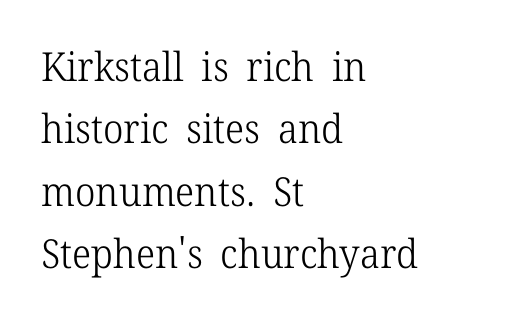
A typesetter would call this leading conventional body-copy spacing. The type family on display is of the serif kind. If you drew a line through each stem, it would be perfectly vertical. The typesetting does not lean heavy: it is not bold. Type without underlining. You could not count columns in this text — the font is proportionally spaced.
